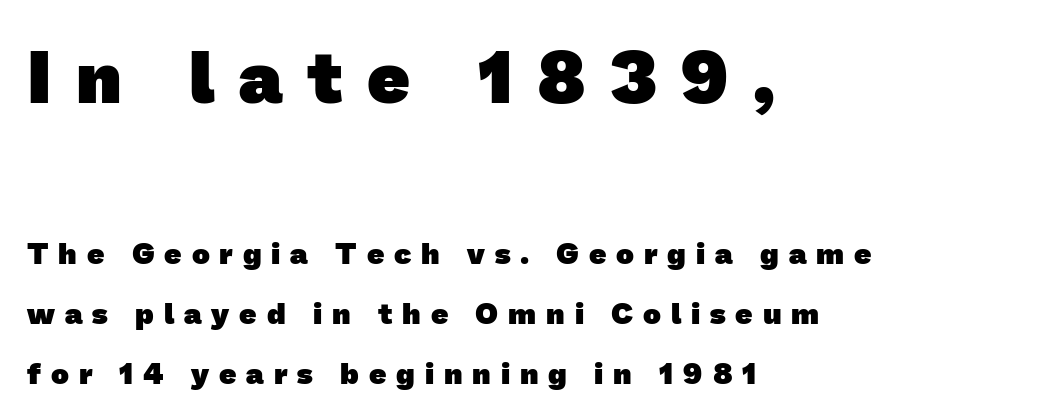
Varying glyph widths throughout — classic text-font behaviour. A student would call this left alignment; a typographer would say flush left, rag right. Has an underline been added? It has not. Students, observe: this is what heavily led, spacious text looks like. A sans-serif font was chosen for this passage. What stands out about the letter spacing? Its width — letters are far apart.
